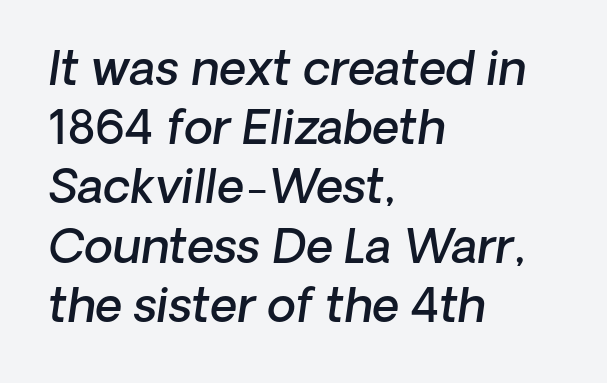
The vertical gap from one line to the next is medium. Nobody drew a line under any word here. Is this a fixed-width face? No — the glyphs have proportional, varying widths. These lines are composed in type without serifs.
